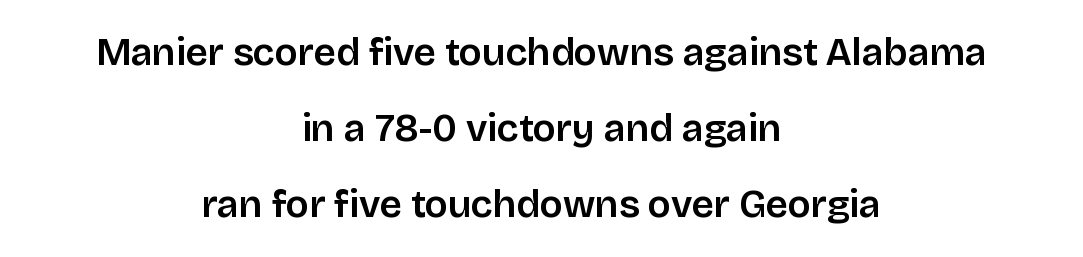
Plain, unruled lines of type. Serif or sans? Sans — the stroke terminals are bare. A typesetter would mark this as roman, not italic. You could not count columns in this text — the font is proportionally spaced.
